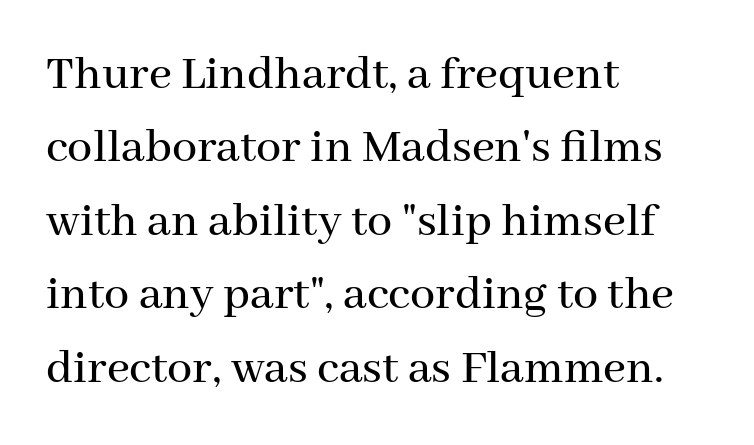
Normally led — the rows are evenly, conventionally spaced. The words here are not underlined. The ragged edge is on the right, which tells us the setting is flush left. Italic: no, the glyphs are upright roman.
